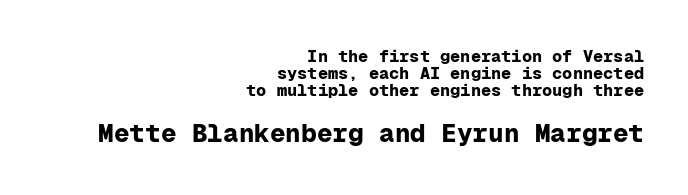
Q: Is the text bold? A: Yes.
Q: Is the text italic (slanted)? A: No, it is upright.
Q: Is the text underlined? A: No.
Q: How is the paragraph aligned? A: Right-aligned.
Q: Is the spacing between letters normal or unusually wide? A: Normal.
Q: Is the spacing between lines tight, normal or loose? A: Tight.
Q: Which block of text is set in a larger size, the first (top) or the second (bottom)? A: The second (bottom) one.
